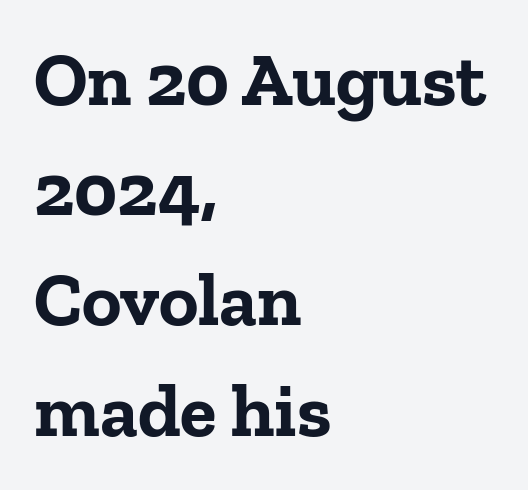
Q: Is the text bold? A: Yes.
Q: Is the text italic (slanted)? A: No, it is upright.
Q: Is the typeface a serif or a sans-serif typeface? A: Serif.
Q: Is the text underlined? A: No.
Q: How is the paragraph aligned? A: Left-aligned.
Q: Is the spacing between letters normal or unusually wide? A: Normal.
Q: Is the spacing between lines tight, normal or loose? A: Normal.
Q: Width (condensed, normal, or wide)? A: Normal.
Q: Stroke contrast? A: Low.
Q: x-height? A: Medium.
Q: Monospaced? A: No.
